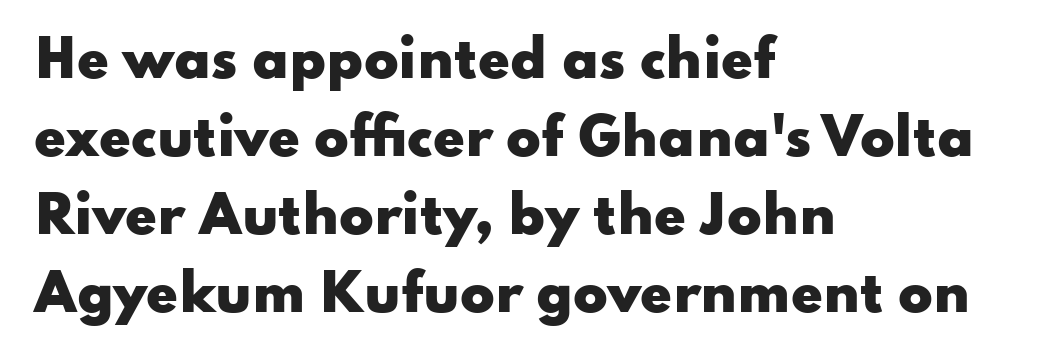
Q: Is the text bold? A: Yes.
Q: Is the text italic (slanted)? A: No, it is upright.
Q: Is the typeface a serif or a sans-serif typeface? A: Sans-serif.
Q: Is the text underlined? A: No.
Q: How is the paragraph aligned? A: Left-aligned.
Q: Is the spacing between letters normal or unusually wide? A: Normal.
Q: Is the spacing between lines tight, normal or loose? A: Normal.
Q: Width (condensed, normal, or wide)? A: Wide.
Q: Stroke contrast? A: Low.
Q: x-height? A: Small.
Q: Monospaced? A: No.
